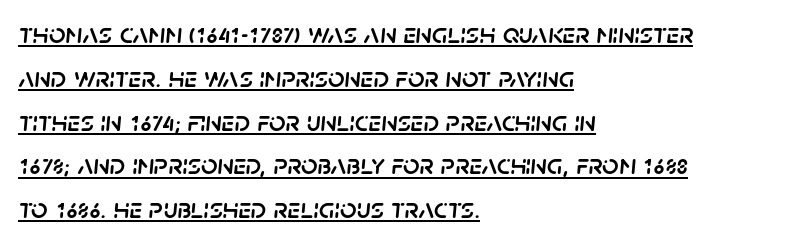
The image shows 29 px text type, italic (leaning right); set left-aligned, normal line spacing (1.51x), normal letter spacing, underlined; low stroke contrast and a large x-height.
